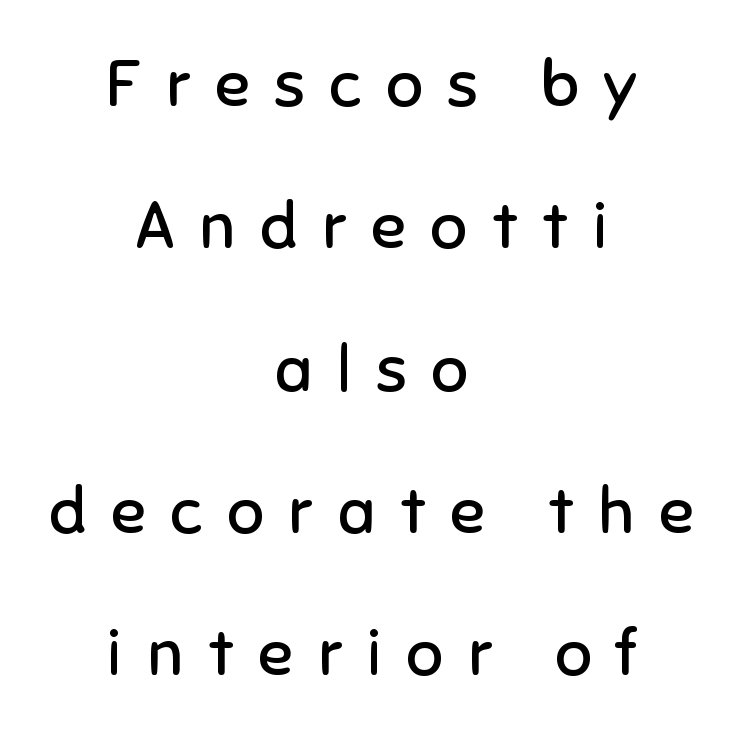
{"serif": "no", "italic": "no", "bold": "no", "weight": "regular", "width": "normal", "stroke_contrast": "low", "x_height": "medium", "monospaced": "no", "underline": "no", "align": "center", "line_spacing": "loose", "line_spacing_ratio": 2.19, "letter_spacing": "wide", "letter_spacing_em": 0.38, "glyph_px": 65}
